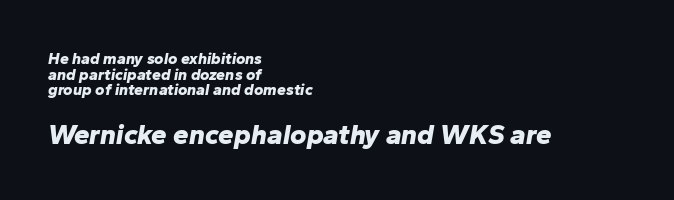
The image shows 28 px bold type, italic (leaning right); set left-aligned, tight line spacing (0.98x), normal letter spacing, not underlined; the second (bottom) block is 1.75x larger; low stroke contrast and a medium x-height.
